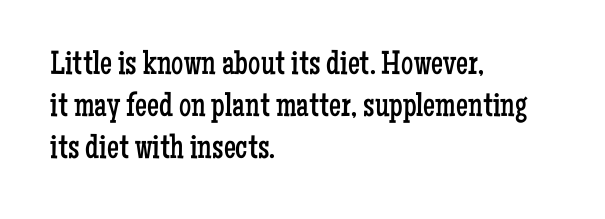
Q: Is the text bold? A: No.
Q: Is the text italic (slanted)? A: No, it is upright.
Q: Is the typeface a serif or a sans-serif typeface? A: Serif.
Q: Is the text underlined? A: No.
Q: How is the paragraph aligned? A: Left-aligned.
Q: Is the spacing between letters normal or unusually wide? A: Normal.
Q: Width (condensed, normal, or wide)? A: Condensed.
Q: Stroke contrast? A: Low.
Q: x-height? A: Medium.
Q: Monospaced? A: No.
